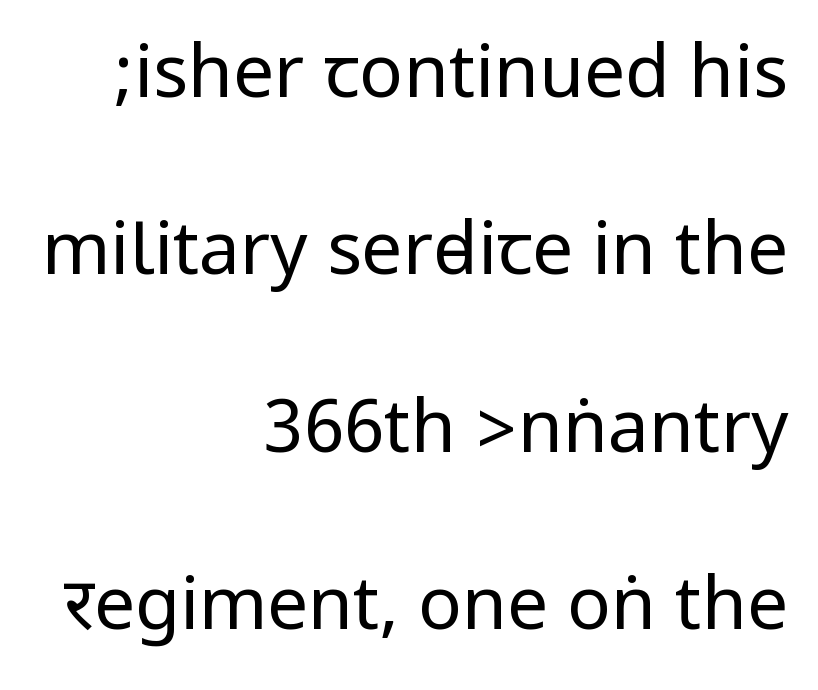
Beneath every word, the page is bare. The font sits on the lighter half of the weight spectrum, regular included. When letters stand straight like this, we call the style roman or upright. Nobody touched the tracking dial on this one. One glance says open: line gaps are wider than usual. Line ends are locked; line starts wander.
